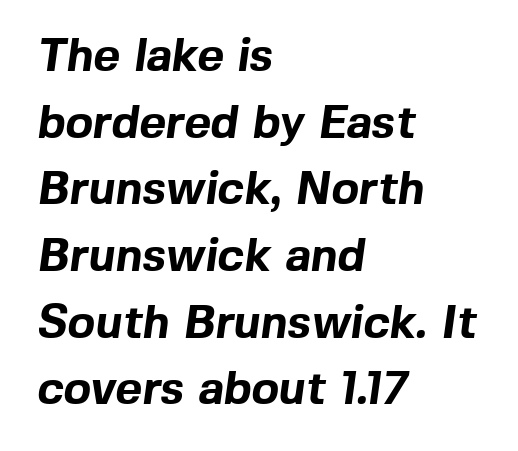
{"serif": "no", "bold": "yes", "weight": "bold", "width": "normal", "x_height": "medium", "monospaced": "no", "underline": "no", "align": "left", "line_spacing": "normal", "line_spacing_ratio": 1.45, "letter_spacing": "normal", "letter_spacing_em": 0.0, "glyph_px": 46}
